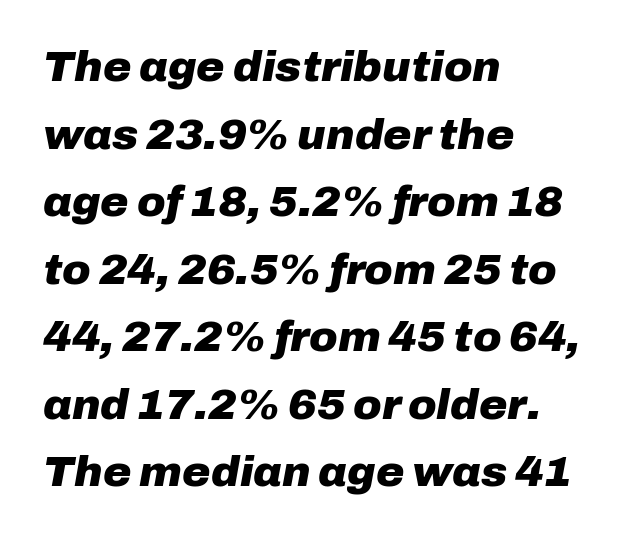
{"italic": "yes", "lean": "right", "slant_degrees": 10, "bold": "yes", "weight": "heavy", "width": "normal", "stroke_contrast": "low", "x_height": "medium", "monospaced": "no", "underline": "no", "align": "left", "line_spacing": "normal", "line_spacing_ratio": 1.57, "letter_spacing": "normal", "letter_spacing_em": 0.0, "glyph_px": 43}
